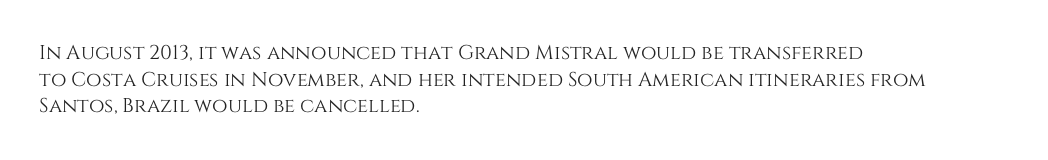
{"italic": "no", "underline": "no", "align": "left", "line_spacing": "normal", "line_spacing_ratio": 1.33, "letter_spacing": "normal", "letter_spacing_em": 0.0, "glyph_px": 20}
